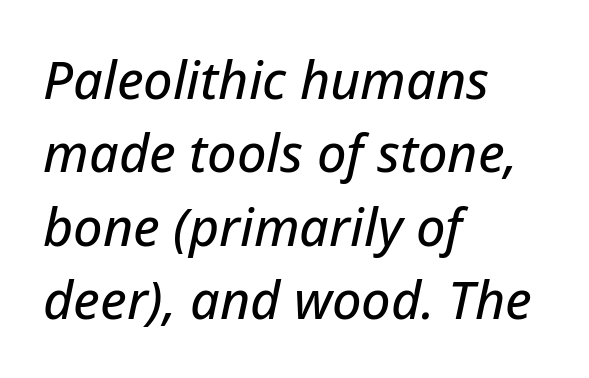
Q: Is the text italic (slanted)? A: Yes, it leans right by about 12 degrees.
Q: Is the text underlined? A: No.
Q: How is the paragraph aligned? A: Left-aligned.
Q: Is the spacing between letters normal or unusually wide? A: Normal.
Q: Is the spacing between lines tight, normal or loose? A: Normal.
Q: Width (condensed, normal, or wide)? A: Normal.
Q: Stroke contrast? A: Low.
Q: x-height? A: Medium.
Q: Monospaced? A: No.
